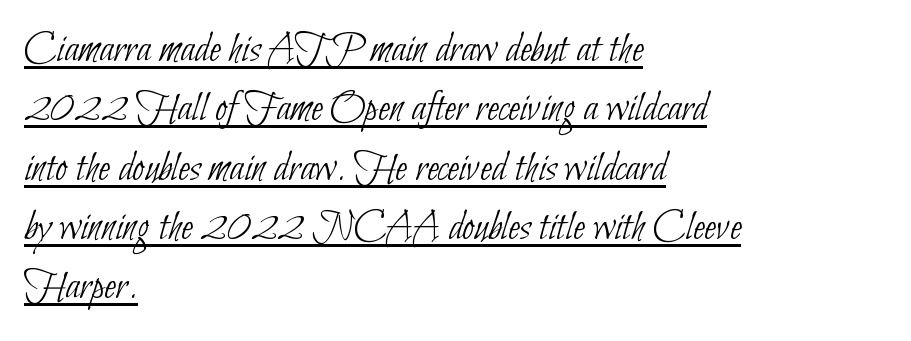
Look at the bottom of the vertical strokes: they stop flat, with no serifs. Underlining? Definitely there. A typesetter would call this zero additional tracking. Is the block centered? No — it sits flush against the left margin. Whoever set this chose a conventional vertical rhythm. Vertical stems look standard width or narrower in stroke.
